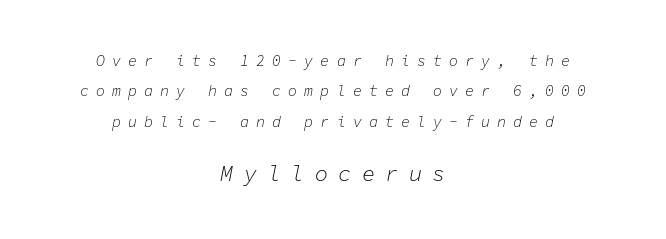
The image shows 22 px text type, italic (leaning right); set centered, loose line spacing (2.02x), unusually wide letter spacing (+0.47 em), not underlined; the second (bottom) block is 1.47x larger.
